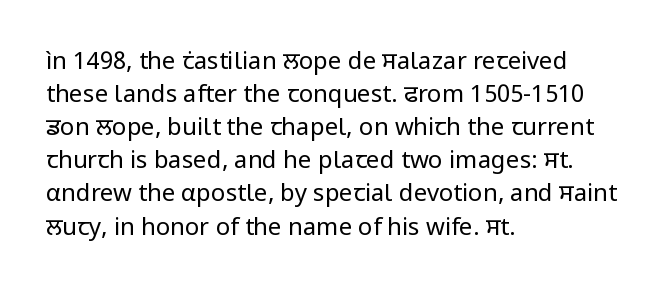
{"italic": "no", "bold": "no", "underline": "no", "align": "left", "line_spacing": "normal", "line_spacing_ratio": 1.38, "letter_spacing": "normal", "letter_spacing_em": 0.0, "glyph_px": 24}
